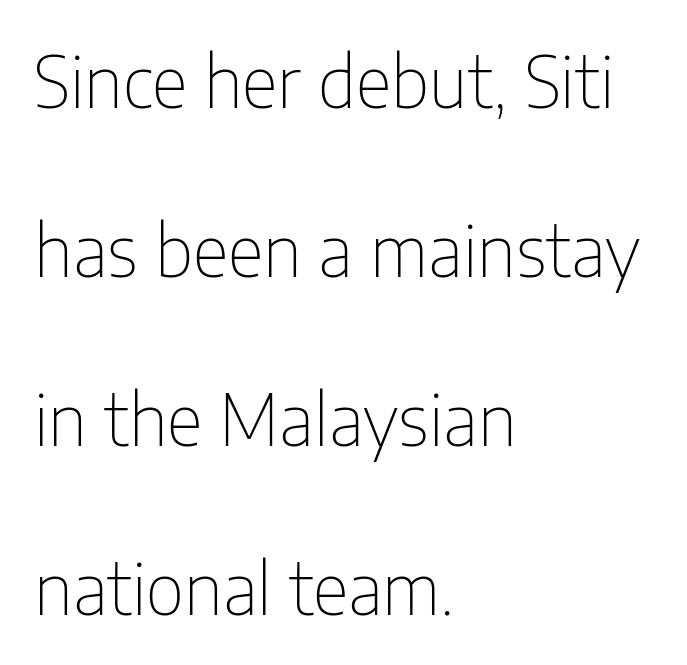
{"serif": "no", "italic": "no", "bold": "no", "weight": "thin", "width": "condensed", "stroke_contrast": "low", "x_height": "medium", "monospaced": "no", "underline": "no", "align": "left", "line_spacing": "loose", "line_spacing_ratio": 2.38, "letter_spacing": "normal", "letter_spacing_em": 0.0, "glyph_px": 71}
